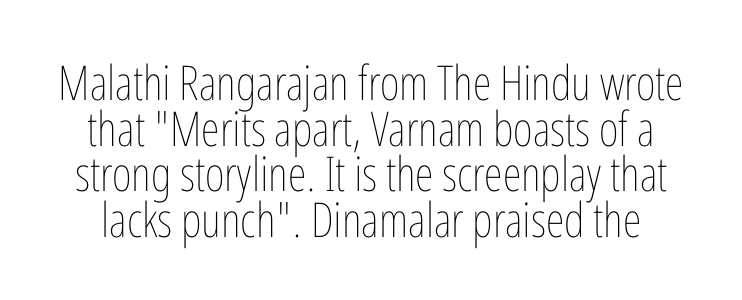
{"italic": "no", "bold": "no", "weight": "thin", "width": "condensed", "stroke_contrast": "low", "x_height": "medium", "monospaced": "no", "underline": "no", "line_spacing": "tight", "line_spacing_ratio": 0.95, "letter_spacing": "normal", "letter_spacing_em": 0.0, "glyph_px": 48}
